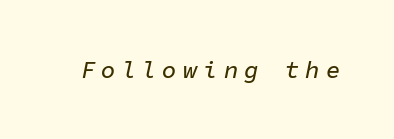
The image shows 24 px text type, italic (leaning right); set unusually wide letter spacing (+0.25 em), not underlined.
